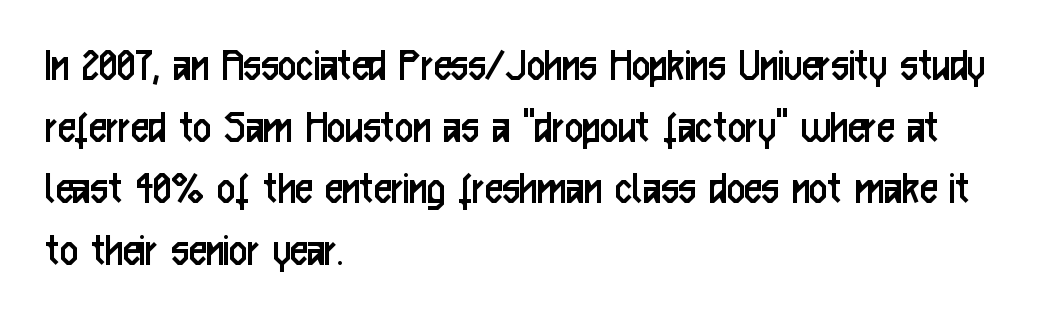
The image shows 49 px regular-weight, condensed sans-serif type, upright; set left-aligned, normal line spacing (1.26x), normal letter spacing, not underlined; low stroke contrast and a medium x-height.
